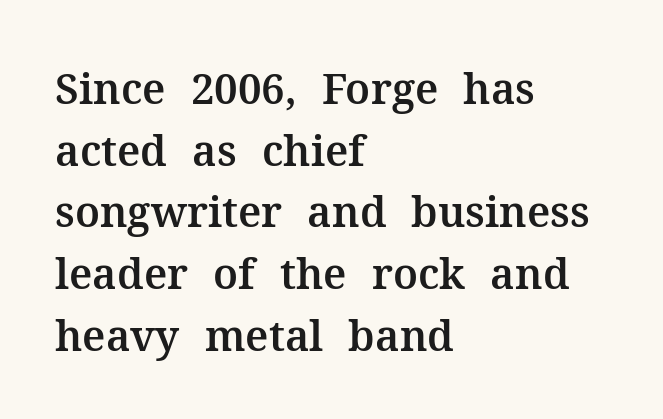
{"serif": "yes", "italic": "no", "width": "normal", "stroke_contrast": "medium", "x_height": "medium", "monospaced": "no", "underline": "no", "align": "left", "line_spacing": "normal", "line_spacing_ratio": 1.47, "letter_spacing": "normal", "letter_spacing_em": 0.0, "glyph_px": 42}
